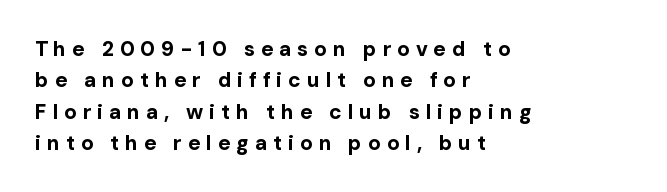
This sample uses an upright cut, with every glyph sitting square on the baseline. If you drew a ruler down the left edge, every line would touch it. How heavy is the stroke? Heavy — this is a bold. The leading is moderate, giving the passage an even texture. Tracking value appears strongly positive — letters spread wide. Check the space under the baseline: it is left empty.
